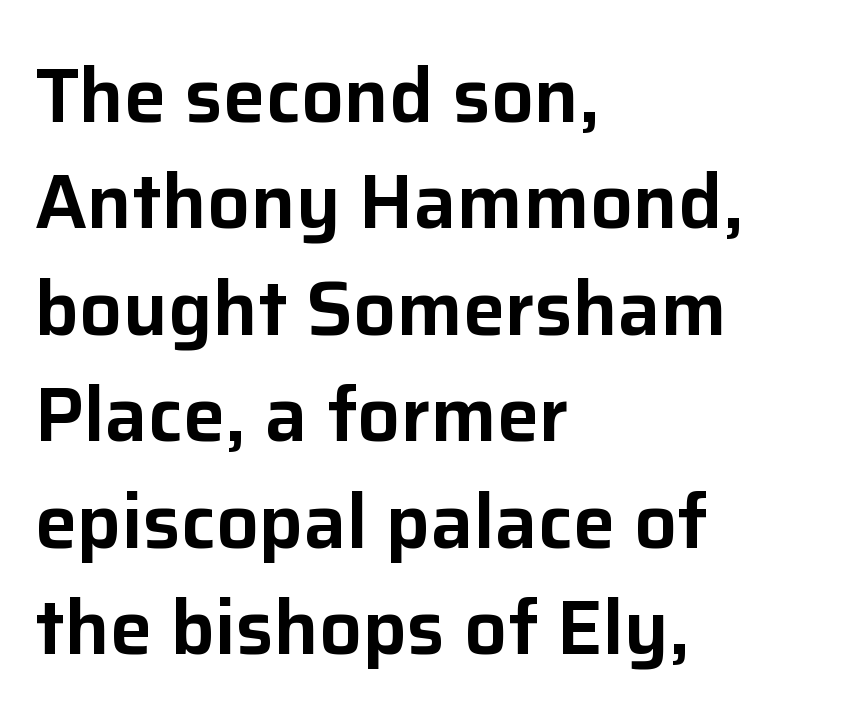
The baseline area is clear. Successive baselines arrive at the customary interval. Reading down the block, your eye returns to a fixed left position each line. No feet cap the strokes, marking this as sans-serif type.
